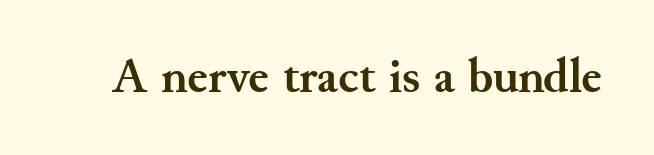
The image shows 50 px semibold serif type, upright; set normal letter spacing, not underlined; medium stroke contrast and a small x-height.
